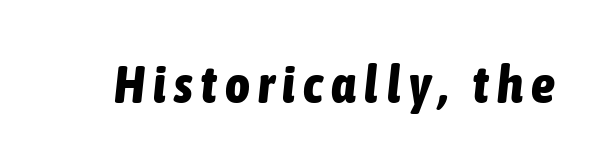
{"italic": "yes", "lean": "right", "slant_degrees": 6, "bold": "yes", "weight": "bold", "width": "condensed", "stroke_contrast": "low", "x_height": "medium", "monospaced": "no", "underline": "no", "glyph_px": 53}
